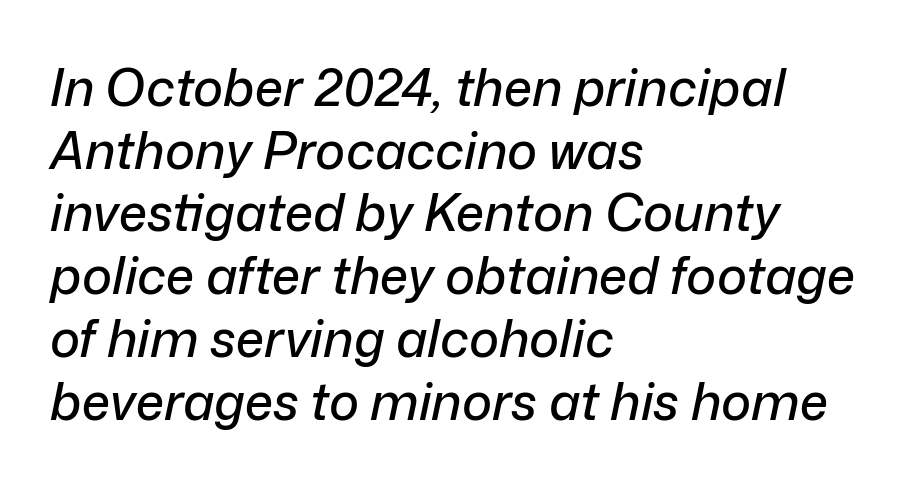
Q: Is the text italic (slanted)? A: Yes, it leans right by about 12 degrees.
Q: Is the text underlined? A: No.
Q: How is the paragraph aligned? A: Left-aligned.
Q: Is the spacing between letters normal or unusually wide? A: Normal.
Q: Width (condensed, normal, or wide)? A: Normal.
Q: Stroke contrast? A: Low.
Q: x-height? A: Medium.
Q: Monospaced? A: No.
